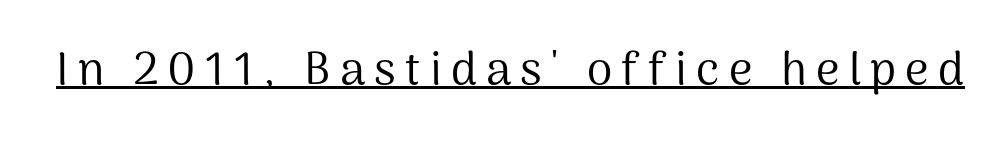
{"serif": "no", "italic": "no", "bold": "no", "weight": "regular", "width": "normal", "stroke_contrast": "medium", "x_height": "medium", "monospaced": "no", "underline": "yes", "letter_spacing": "wide", "letter_spacing_em": 0.2, "glyph_px": 46}
